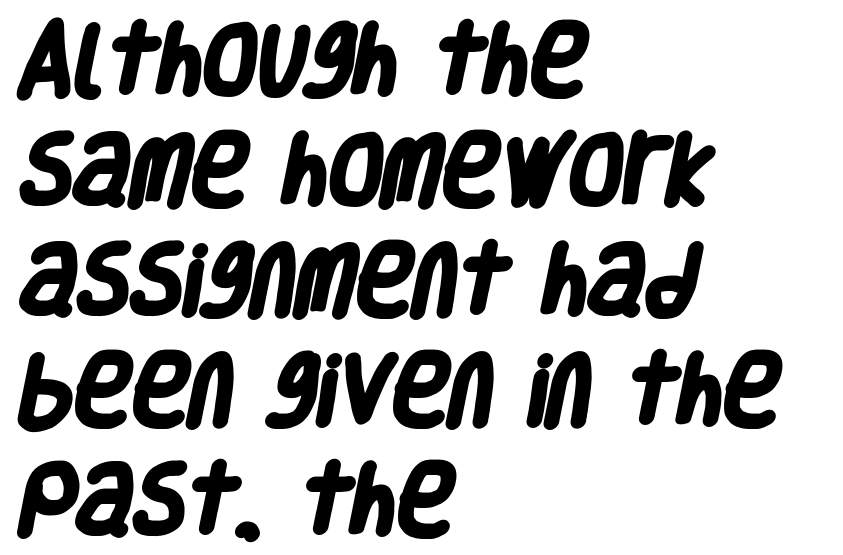
Q: Is the text bold? A: Yes.
Q: Is the typeface a serif or a sans-serif typeface? A: Sans-serif.
Q: Is the text underlined? A: No.
Q: How is the paragraph aligned? A: Left-aligned.
Q: Is the spacing between letters normal or unusually wide? A: Normal.
Q: Is the spacing between lines tight, normal or loose? A: Normal.
Q: Width (condensed, normal, or wide)? A: Condensed.
Q: Stroke contrast? A: Low.
Q: x-height? A: Large.
Q: Monospaced? A: No.
